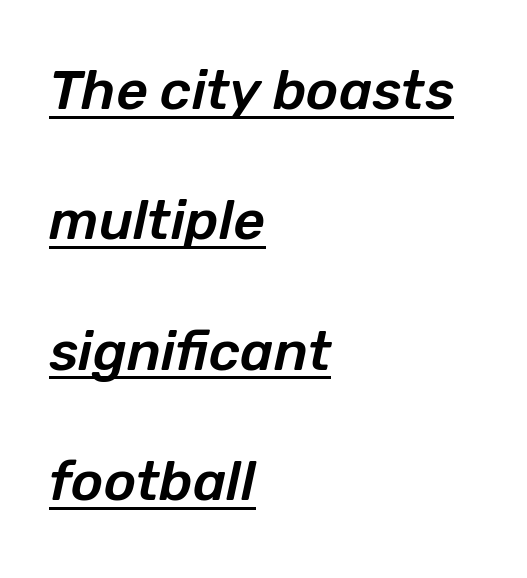
{"italic": "yes", "lean": "right", "slant_degrees": 12, "width": "normal", "stroke_contrast": "low", "x_height": "medium", "monospaced": "no", "underline": "yes", "align": "left", "line_spacing": "loose", "line_spacing_ratio": 2.37, "letter_spacing": "normal", "letter_spacing_em": 0.0, "glyph_px": 55}
